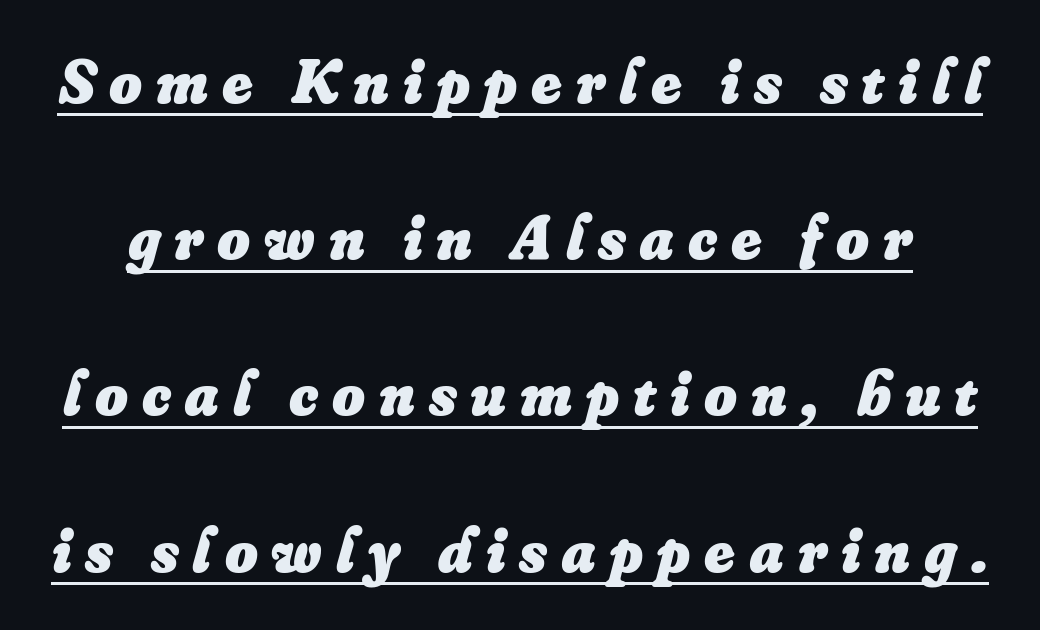
The image shows 63 px heavy type, italic (leaning right); set loose line spacing (2.48x), unusually wide letter spacing (+0.22 em), underlined; low stroke contrast and a small x-height.
